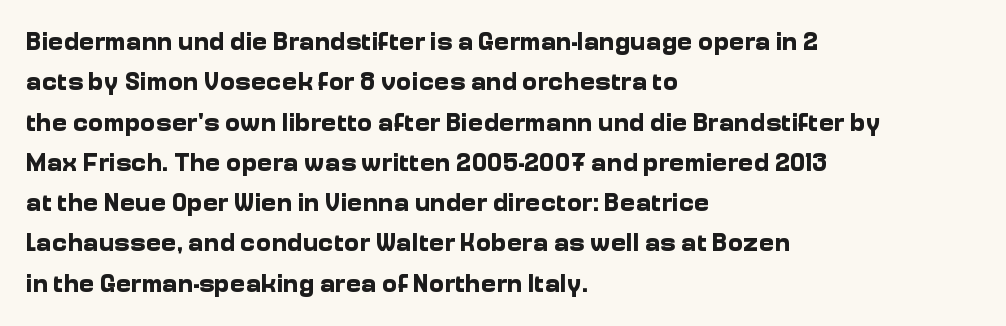
The image shows 26 px bold type, upright; set left-aligned, normal line spacing (1.55x), normal letter spacing, not underlined.
